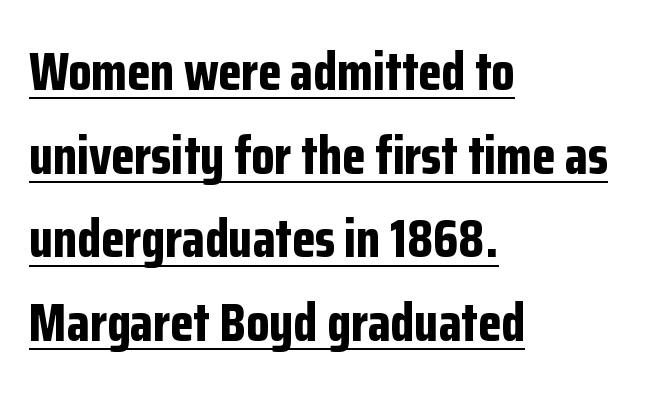
{"serif": "no", "italic": "no", "bold": "yes", "weight": "bold", "width": "condensed", "stroke_contrast": "low", "x_height": "medium", "monospaced": "no", "underline": "yes", "align": "left", "line_spacing": "normal", "line_spacing_ratio": 1.58, "letter_spacing": "normal", "letter_spacing_em": 0.0, "glyph_px": 53}
